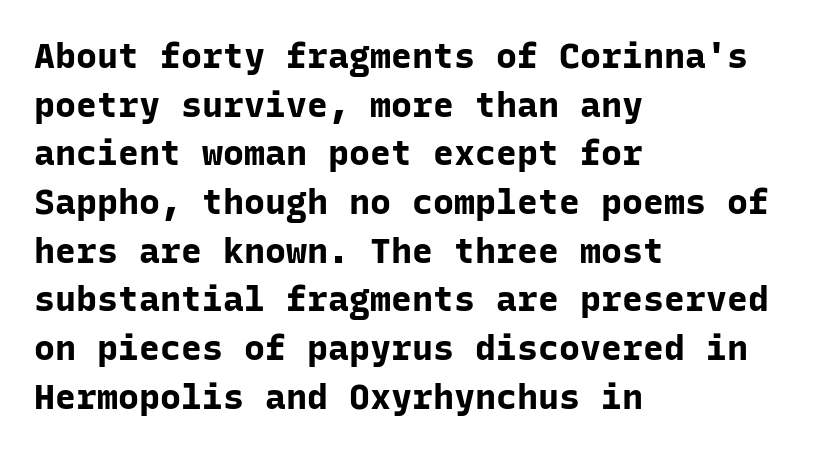
The image shows 35 px bold sans-serif type, upright, monospaced; set left-aligned, normal line spacing (1.39x), normal letter spacing, not underlined; low stroke contrast and a medium x-height.
